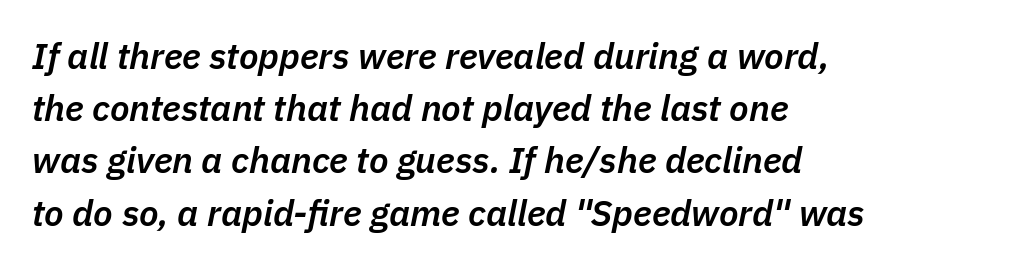
The image shows 36 px semibold type, italic (leaning right); set left-aligned, normal line spacing (1.45x), normal letter spacing, not underlined; low stroke contrast and a medium x-height.
